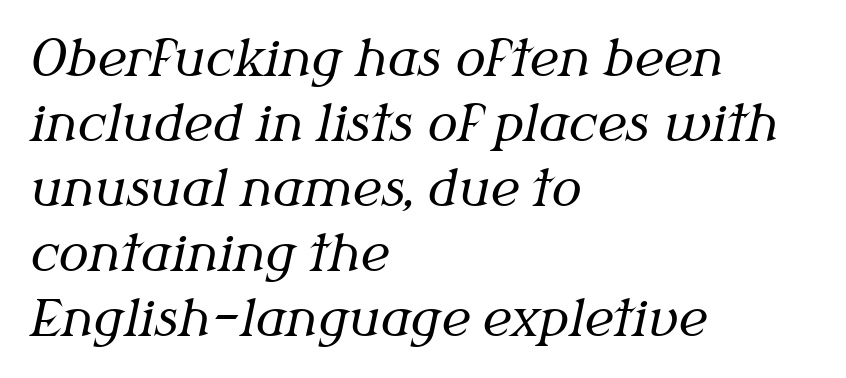
The image shows 50 px regular-weight serif type, italic (leaning right); set left-aligned, normal line spacing (1.3x), normal letter spacing, not underlined; medium stroke contrast and a medium x-height.
